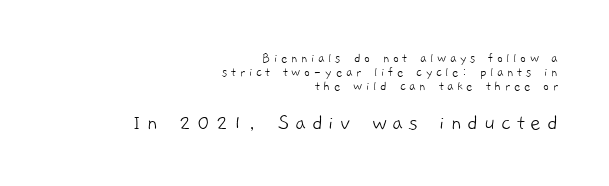
{"bold": "no", "underline": "no", "align": "right", "line_spacing": "tight", "line_spacing_ratio": 0.99, "letter_spacing": "wide", "letter_spacing_em": 0.25, "larger_block": "second", "size_ratio": 1.64, "glyph_px": 23}
